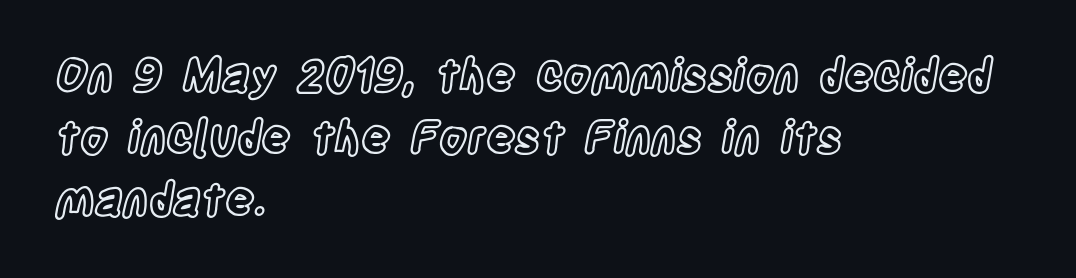
Q: Is the text italic (slanted)? A: Yes.
Q: Is the text underlined? A: No.
Q: How is the paragraph aligned? A: Left-aligned.
Q: Is the spacing between letters normal or unusually wide? A: Normal.
Q: Is the spacing between lines tight, normal or loose? A: Normal.
Q: Width (condensed, normal, or wide)? A: Condensed.
Q: x-height? A: Large.
Q: Monospaced? A: No.
